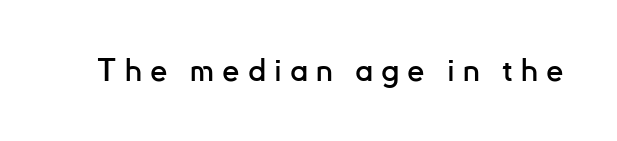
Q: Is the text italic (slanted)? A: No, it is upright.
Q: Is the typeface a serif or a sans-serif typeface? A: Sans-serif.
Q: Is the text underlined? A: No.
Q: Is the spacing between letters normal or unusually wide? A: Unusually wide.
Q: Width (condensed, normal, or wide)? A: Normal.
Q: Stroke contrast? A: Low.
Q: x-height? A: Small.
Q: Monospaced? A: No.
